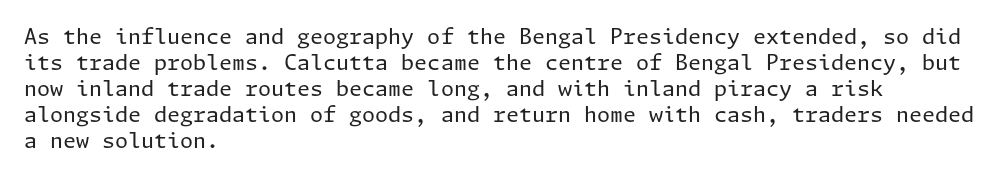
Q: Is the text bold? A: No.
Q: Is the text italic (slanted)? A: No, it is upright.
Q: Is the text underlined? A: No.
Q: How is the paragraph aligned? A: Left-aligned.
Q: Is the spacing between letters normal or unusually wide? A: Normal.
